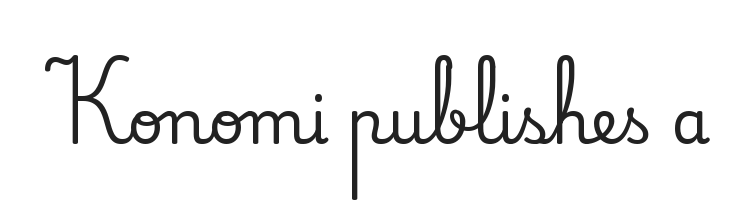
Do the characters align in a grid? No, the font is proportional. The gaps between neighbouring characters are ordinary and unremarkable. Designer's note — italics off, roman on. Check under the words: just untouched page.
